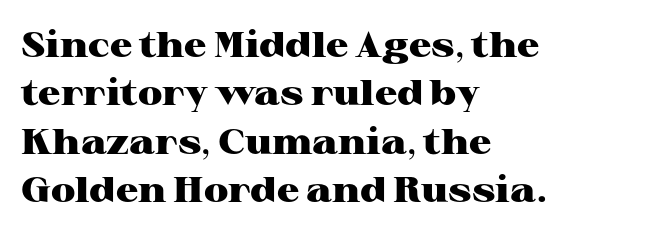
{"serif": "yes", "italic": "no", "bold": "yes", "weight": "heavy", "width": "wide", "stroke_contrast": "high", "x_height": "medium", "monospaced": "no", "underline": "no", "align": "left", "line_spacing": "normal", "line_spacing_ratio": 1.38, "letter_spacing": "normal", "letter_spacing_em": 0.0, "glyph_px": 35}
